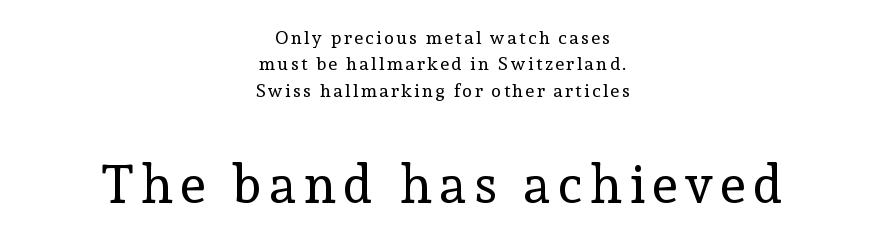
Q: Is the text bold? A: No.
Q: Is the text italic (slanted)? A: No, it is upright.
Q: Is the typeface a serif or a sans-serif typeface? A: Serif.
Q: Is the text underlined? A: No.
Q: How is the paragraph aligned? A: Centered.
Q: Is the spacing between lines tight, normal or loose? A: Normal.
Q: Which block of text is set in a larger size, the first (top) or the second (bottom)? A: The second (bottom) one.
Q: Width (condensed, normal, or wide)? A: Normal.
Q: x-height? A: Medium.
Q: Monospaced? A: No.
